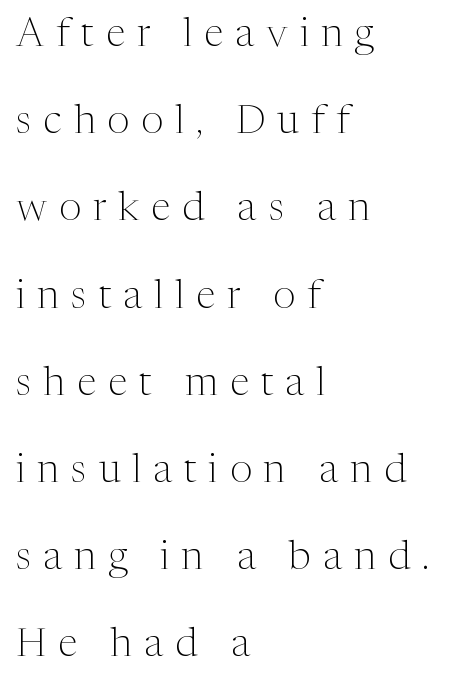
The image shows 40 px light serif type, upright; set left-aligned, loose line spacing (2.18x), unusually wide letter spacing (+0.3 em), not underlined; medium stroke contrast and a medium x-height.
